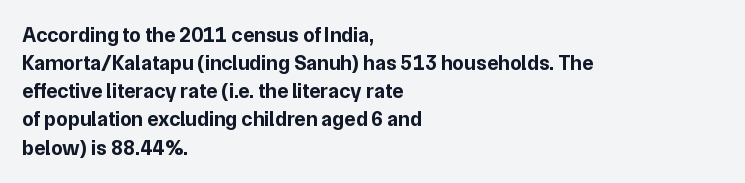
Q: Is the text bold? A: Yes.
Q: Is the text italic (slanted)? A: No, it is upright.
Q: Is the text underlined? A: No.
Q: How is the paragraph aligned? A: Left-aligned.
Q: Is the spacing between letters normal or unusually wide? A: Normal.
Q: Is the spacing between lines tight, normal or loose? A: Normal.
